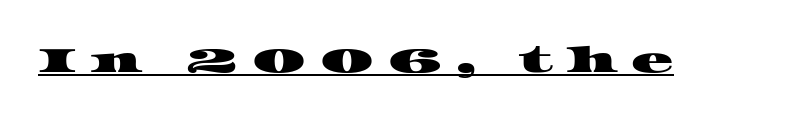
Loose tracking; the words dissolve into strings of separated letters. Serif or sans? Serif — the stroke terminals have little feet. The letters advance in unequal steps, a hallmark of proportional type. Notice how a bar underscores the lettering throughout.
